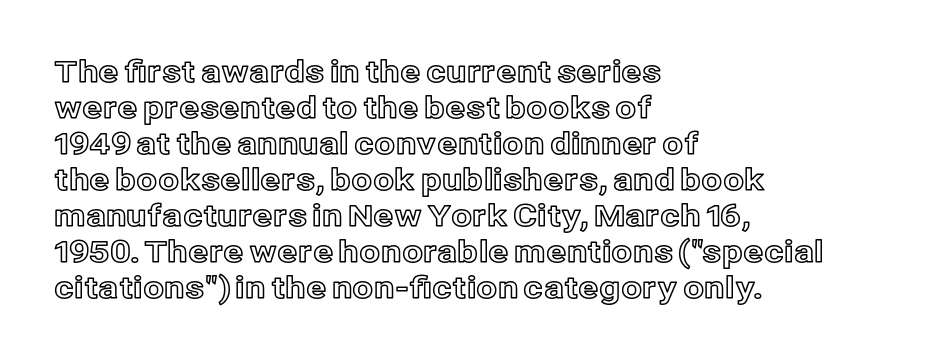
Q: Is the text italic (slanted)? A: No, it is upright.
Q: Is the text underlined? A: No.
Q: How is the paragraph aligned? A: Left-aligned.
Q: Is the spacing between letters normal or unusually wide? A: Normal.
Q: Width (condensed, normal, or wide)? A: Normal.
Q: x-height? A: Medium.
Q: Monospaced? A: No.
